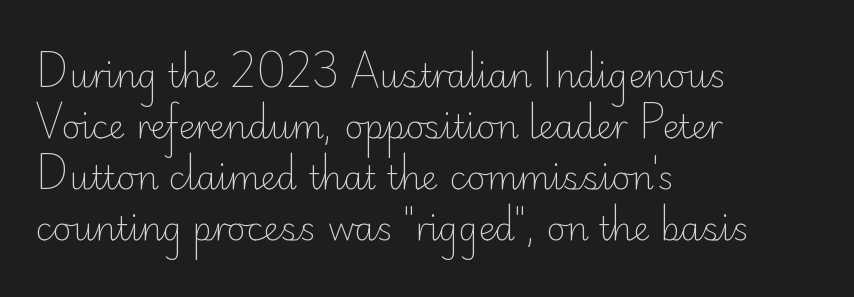
The image shows 33 px light sans-serif type, upright; set left-aligned, normal line spacing (1.55x), normal letter spacing, not underlined; low stroke contrast and a small x-height.
